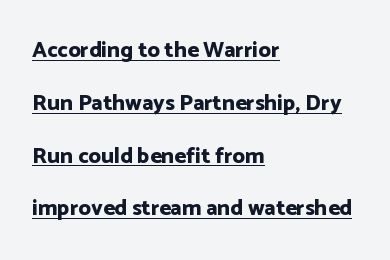
The type sits square on the baseline with zero lean. Short note: letters normally spaced. Honestly, the rows look like they've been pulled way apart. A baseline rule has been typeset under these characters. Does the copy run flush right? No — it runs flush left. Heft: maximum for text — a bold.
